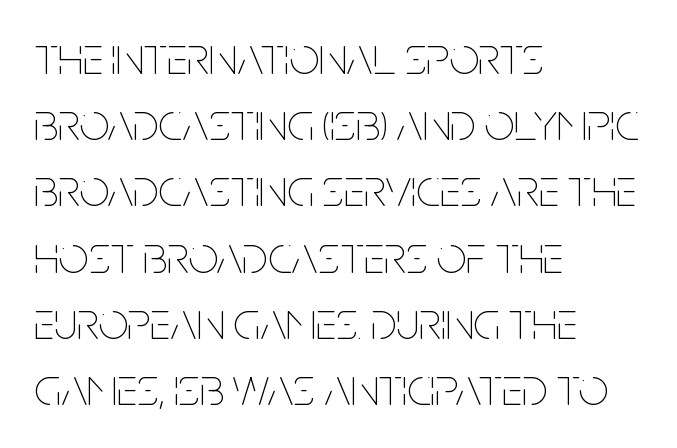
Q: Is the text bold? A: No.
Q: Is the text italic (slanted)? A: No, it is upright.
Q: Is the text underlined? A: No.
Q: How is the paragraph aligned? A: Left-aligned.
Q: Is the spacing between letters normal or unusually wide? A: Normal.
Q: Is the spacing between lines tight, normal or loose? A: Normal.
Q: Width (condensed, normal, or wide)? A: Condensed.
Q: Stroke contrast? A: Low.
Q: x-height? A: Large.
Q: Monospaced? A: No.
